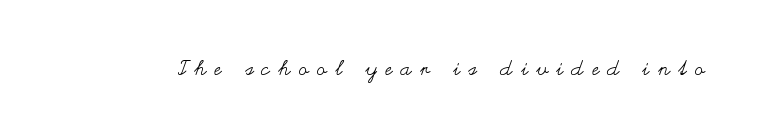
{"bold": "no", "underline": "no", "letter_spacing": "wide", "letter_spacing_em": 0.43, "glyph_px": 20}
